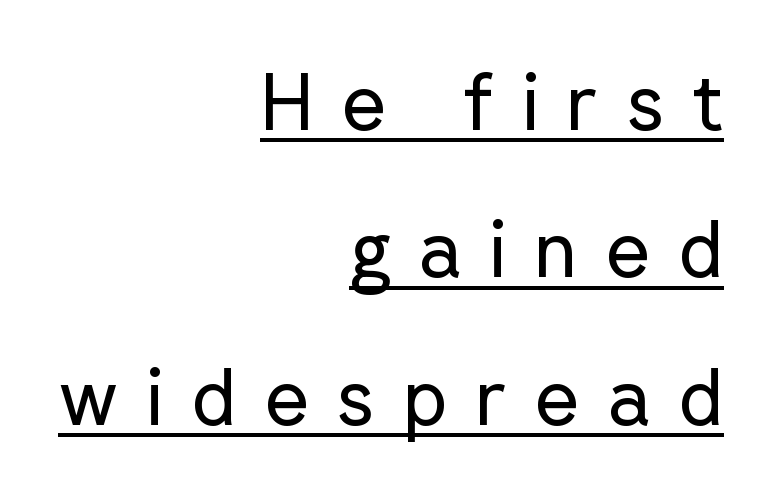
Spacing verdict: proportional, widths tailored to each character. No chunkiness to these letters — they're not bold. The rendering shows plain stroke endings on the letterforms — a sans-serif design. Designer's note — italics off, roman on. The face used here appears with an underline applied.
